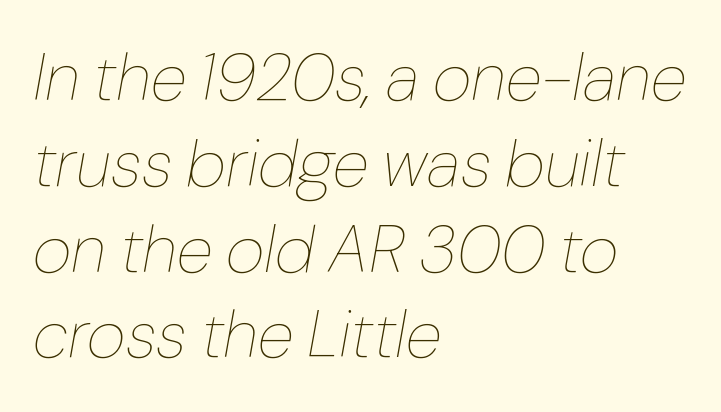
Q: Is the text bold? A: No.
Q: Is the text italic (slanted)? A: Yes, it leans right by about 10 degrees.
Q: Is the text underlined? A: No.
Q: How is the paragraph aligned? A: Left-aligned.
Q: Is the spacing between letters normal or unusually wide? A: Normal.
Q: Is the spacing between lines tight, normal or loose? A: Normal.
Q: Width (condensed, normal, or wide)? A: Normal.
Q: Stroke contrast? A: Low.
Q: x-height? A: Medium.
Q: Monospaced? A: No.
